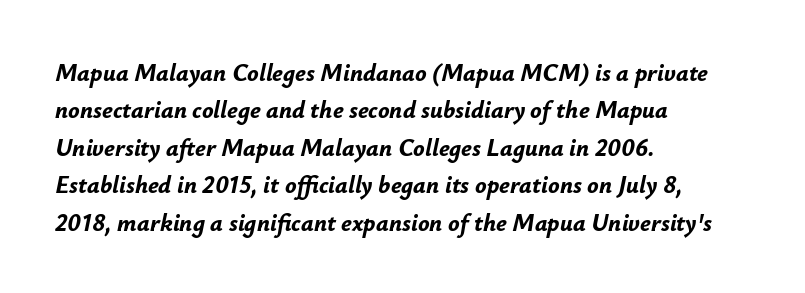
{"italic": "yes", "lean": "right", "slant_degrees": 12, "bold": "yes", "underline": "no", "align": "left", "line_spacing": "normal", "line_spacing_ratio": 1.56, "letter_spacing": "normal", "letter_spacing_em": 0.0, "glyph_px": 24}
